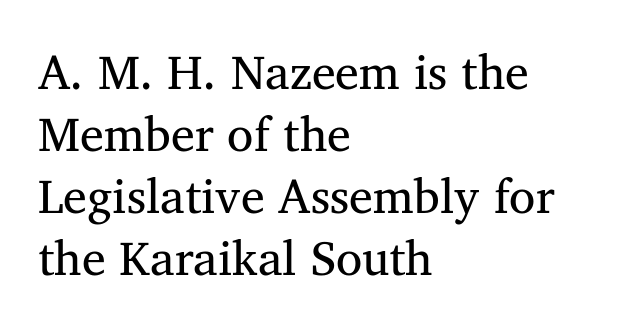
The image shows 48 px regular-weight serif type, upright; set left-aligned, normal line spacing (1.29x), normal letter spacing, not underlined; medium stroke contrast and a medium x-height.
